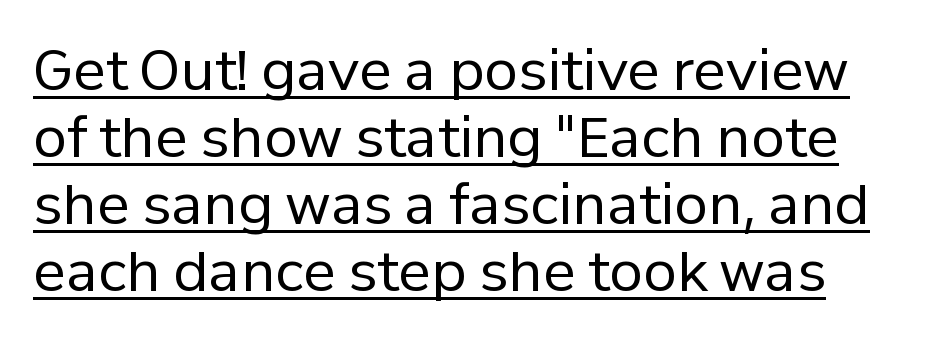
Q: Is the text bold? A: No.
Q: Is the text italic (slanted)? A: No, it is upright.
Q: Is the typeface a serif or a sans-serif typeface? A: Sans-serif.
Q: Is the text underlined? A: Yes.
Q: Is the spacing between letters normal or unusually wide? A: Normal.
Q: Width (condensed, normal, or wide)? A: Normal.
Q: Stroke contrast? A: Low.
Q: x-height? A: Medium.
Q: Monospaced? A: No.
